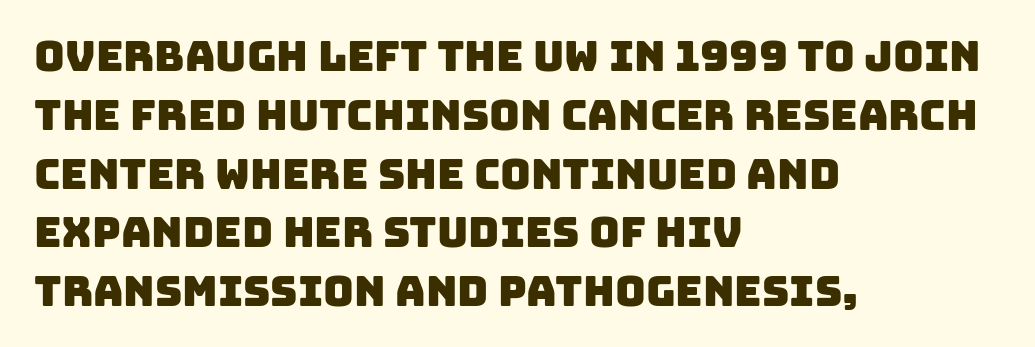
Q: Is the typeface a serif or a sans-serif typeface? A: Sans-serif.
Q: Is the text underlined? A: No.
Q: How is the paragraph aligned? A: Left-aligned.
Q: Is the spacing between letters normal or unusually wide? A: Normal.
Q: Is the spacing between lines tight, normal or loose? A: Normal.
Q: Width (condensed, normal, or wide)? A: Normal.
Q: Stroke contrast? A: Low.
Q: x-height? A: Large.
Q: Monospaced? A: No.
